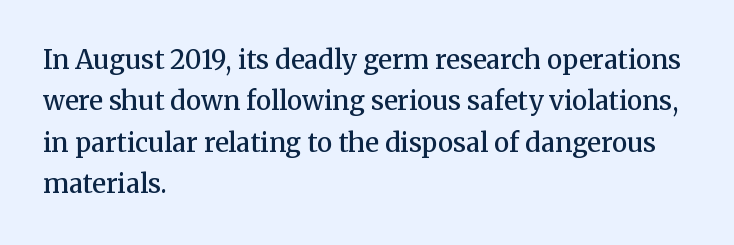
The lines are quadded left. Descenders hang freely into open space. Semibold letterforms, between regular and bold. Observe the ordinary spacing: letters are neighbours, not strangers.
